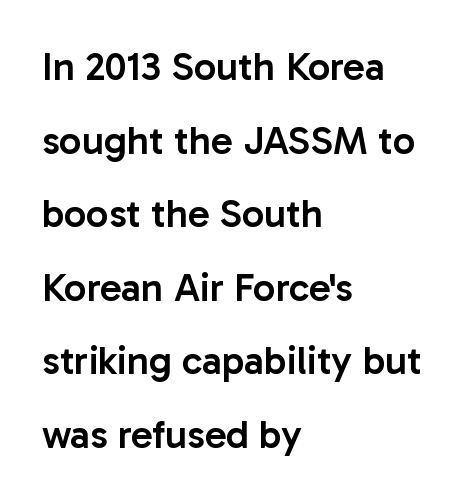
{"serif": "no", "italic": "no", "bold": "semi", "weight": "semibold", "width": "normal", "stroke_contrast": "low", "x_height": "medium", "monospaced": "no", "underline": "no", "align": "left", "line_spacing_ratio": 1.84, "letter_spacing": "normal", "letter_spacing_em": 0.0, "glyph_px": 40}
